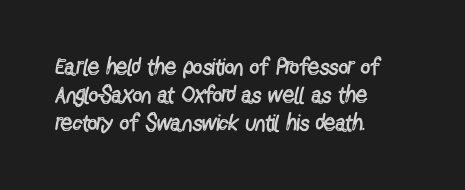
The image shows 23 px text type; set left-aligned, line spacing 1.21x, normal letter spacing, not underlined.
